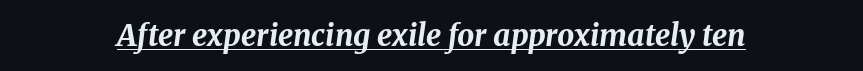
{"italic": "yes", "lean": "right", "slant_degrees": 8, "bold": "yes", "weight": "bold", "width": "normal", "stroke_contrast": "medium", "x_height": "medium", "monospaced": "no", "underline": "yes", "letter_spacing": "normal", "letter_spacing_em": 0.0, "glyph_px": 30}
